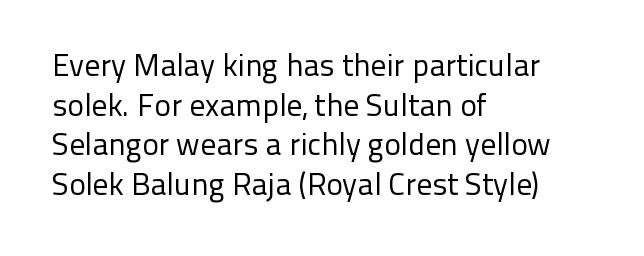
Q: Is the text bold? A: No.
Q: Is the text italic (slanted)? A: No, it is upright.
Q: Is the typeface a serif or a sans-serif typeface? A: Sans-serif.
Q: Is the text underlined? A: No.
Q: How is the paragraph aligned? A: Left-aligned.
Q: Is the spacing between letters normal or unusually wide? A: Normal.
Q: Is the spacing between lines tight, normal or loose? A: Normal.
Q: Width (condensed, normal, or wide)? A: Normal.
Q: Stroke contrast? A: Low.
Q: x-height? A: Medium.
Q: Monospaced? A: No.
